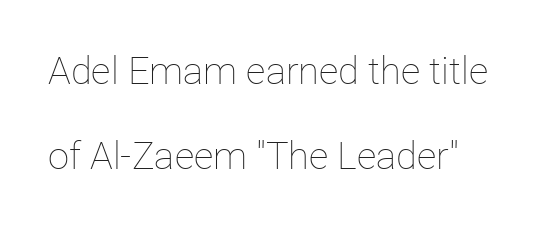
{"italic": "no", "bold": "no", "weight": "thin", "width": "normal", "stroke_contrast": "low", "x_height": "medium", "monospaced": "no", "underline": "no", "align": "left", "line_spacing": "loose", "line_spacing_ratio": 2.25, "letter_spacing": "normal", "letter_spacing_em": 0.0, "glyph_px": 38}
